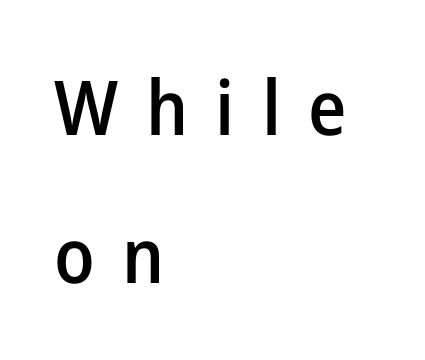
As a designer I'd log this as weight 600, semibold. Glyph-to-glyph distance is far greater than everyday printed text. This sample trades compactness for vertical openness between lines. The passage shown is typed in a proportional face where columns would drift. The gap between lines stays unmarked. In terms of letterform style, serifs are entirely absent.
